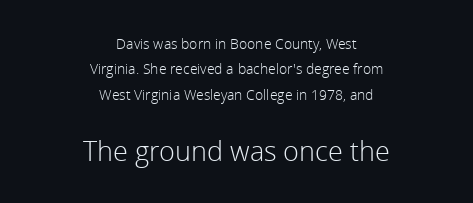
Summary of weight: not heavy and not bold. The zone under the glyphs is completely vacant. The rag falls on both sides of this text block equally. Tracking here is standard; glyphs follow each other at the usual distance.
